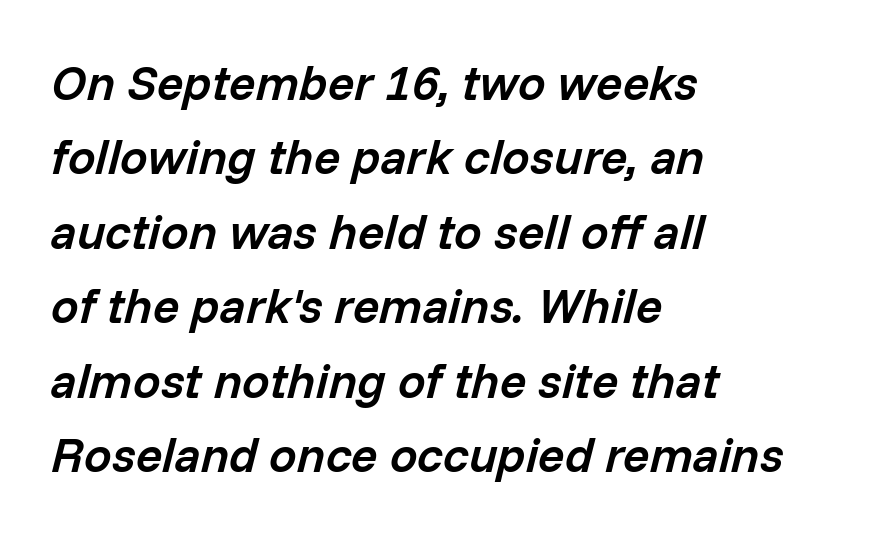
Q: Is the text bold? A: Semi-bold.
Q: Is the text italic (slanted)? A: Yes, it leans right by about 14 degrees.
Q: Is the text underlined? A: No.
Q: How is the paragraph aligned? A: Left-aligned.
Q: Is the spacing between letters normal or unusually wide? A: Normal.
Q: Is the spacing between lines tight, normal or loose? A: Normal.
Q: Width (condensed, normal, or wide)? A: Normal.
Q: Stroke contrast? A: Low.
Q: x-height? A: Medium.
Q: Monospaced? A: No.
